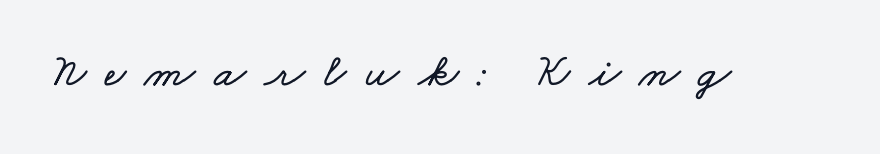
The image shows 47 px wide type; set unusually wide letter spacing (+0.39 em), not underlined; low stroke contrast and a small x-height.
